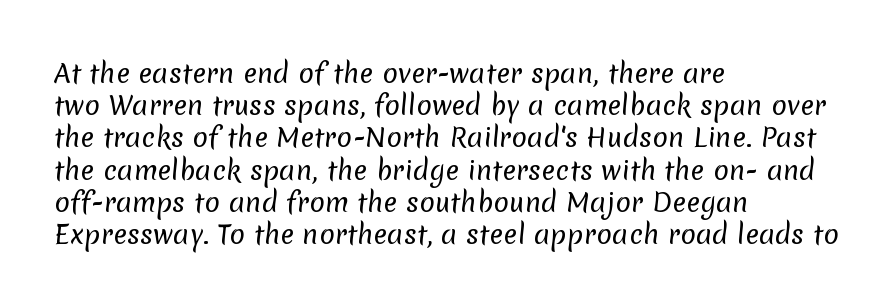
{"bold": "no", "underline": "no", "align": "left", "line_spacing_ratio": 1.24, "letter_spacing": "normal", "letter_spacing_em": 0.0, "glyph_px": 26}
